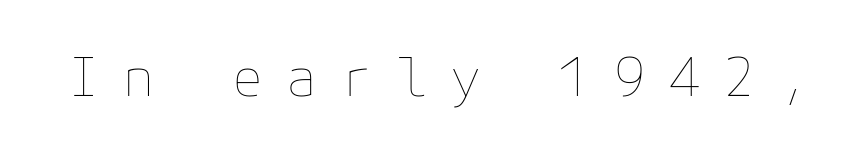
{"italic": "no", "bold": "no", "weight": "thin", "width": "normal", "stroke_contrast": "low", "x_height": "medium", "underline": "no", "letter_spacing": "wide", "letter_spacing_em": 0.45, "glyph_px": 52}
